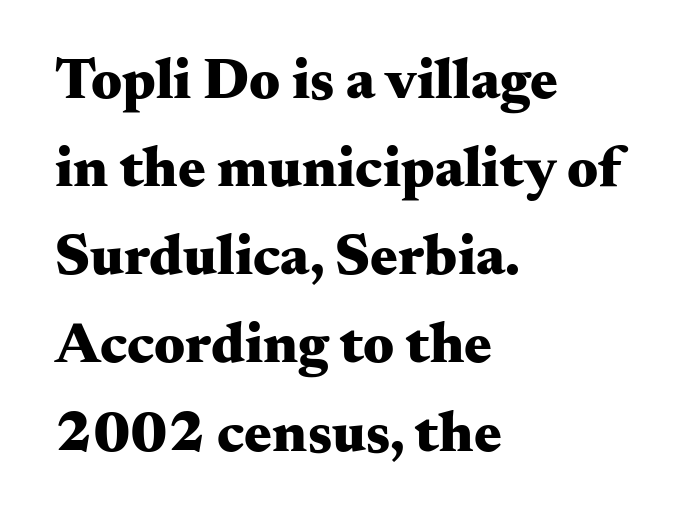
Q: Is the text bold? A: Yes.
Q: Is the text italic (slanted)? A: No, it is upright.
Q: Is the typeface a serif or a sans-serif typeface? A: Serif.
Q: Is the text underlined? A: No.
Q: How is the paragraph aligned? A: Left-aligned.
Q: Is the spacing between letters normal or unusually wide? A: Normal.
Q: Is the spacing between lines tight, normal or loose? A: Normal.
Q: Width (condensed, normal, or wide)? A: Wide.
Q: Stroke contrast? A: Medium.
Q: x-height? A: Small.
Q: Monospaced? A: No.
